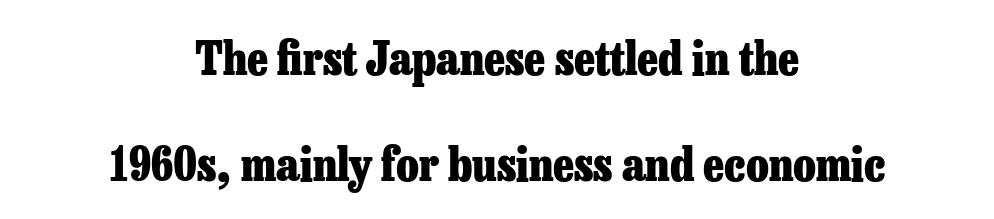
Q: Is the text bold? A: Yes.
Q: Is the text italic (slanted)? A: No, it is upright.
Q: Is the typeface a serif or a sans-serif typeface? A: Serif.
Q: Is the text underlined? A: No.
Q: How is the paragraph aligned? A: Centered.
Q: Is the spacing between letters normal or unusually wide? A: Normal.
Q: Is the spacing between lines tight, normal or loose? A: Loose.
Q: Width (condensed, normal, or wide)? A: Normal.
Q: Stroke contrast? A: Low.
Q: x-height? A: Medium.
Q: Monospaced? A: No.
